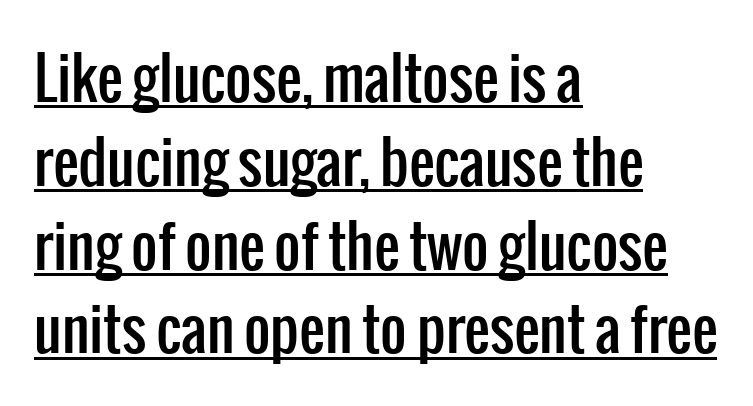
{"serif": "no", "italic": "no", "width": "condensed", "stroke_contrast": "low", "x_height": "medium", "monospaced": "no", "underline": "yes", "align": "left", "line_spacing": "normal", "line_spacing_ratio": 1.47, "letter_spacing": "normal", "letter_spacing_em": 0.0, "glyph_px": 57}
